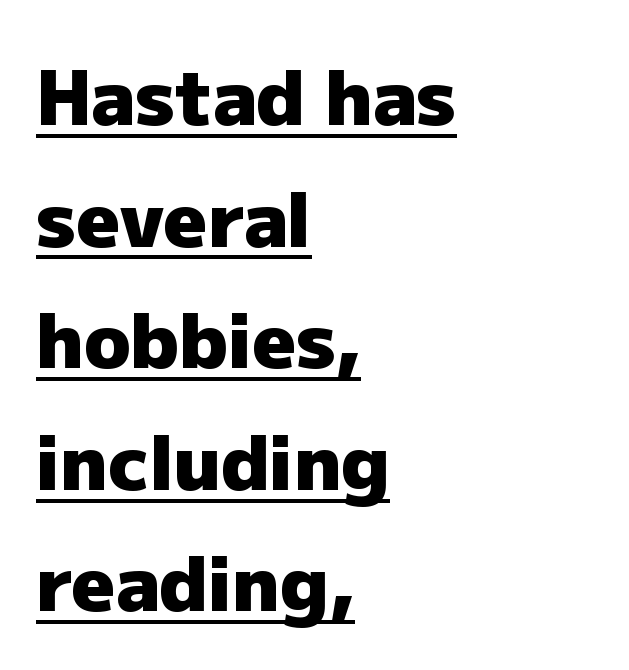
The image shows 76 px heavy sans-serif type, upright; set left-aligned, normal line spacing (1.6x), normal letter spacing, underlined; low stroke contrast and a medium x-height.
